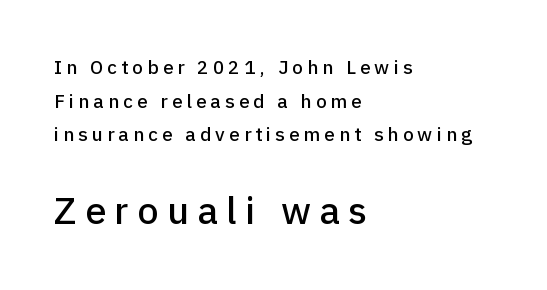
{"serif": "no", "italic": "no", "width": "normal", "stroke_contrast": "low", "x_height": "medium", "monospaced": "no", "underline": "no", "align": "left", "line_spacing_ratio": 1.77, "letter_spacing": "wide", "letter_spacing_em": 0.22, "larger_block": "second", "size_ratio": 2.0, "glyph_px": 38}
